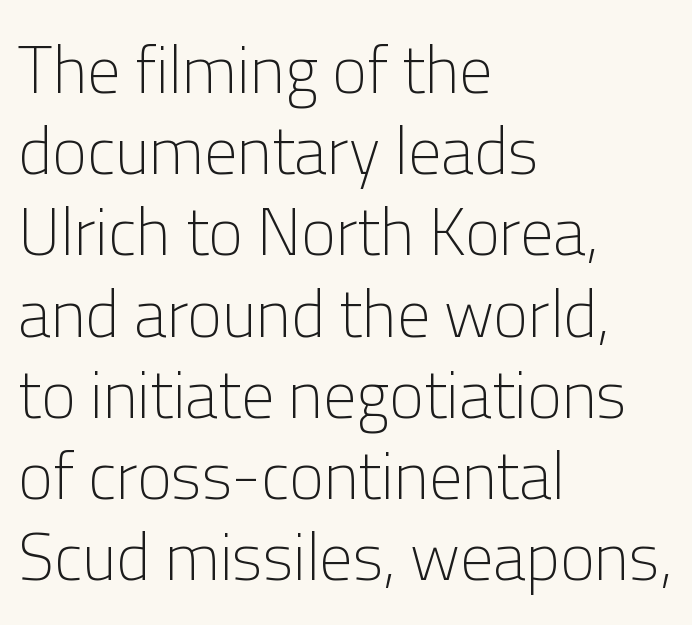
Q: Is the text bold? A: No.
Q: Is the text italic (slanted)? A: No, it is upright.
Q: Is the typeface a serif or a sans-serif typeface? A: Sans-serif.
Q: Is the text underlined? A: No.
Q: How is the paragraph aligned? A: Left-aligned.
Q: Is the spacing between letters normal or unusually wide? A: Normal.
Q: Width (condensed, normal, or wide)? A: Normal.
Q: Stroke contrast? A: Low.
Q: x-height? A: Medium.
Q: Monospaced? A: No.
